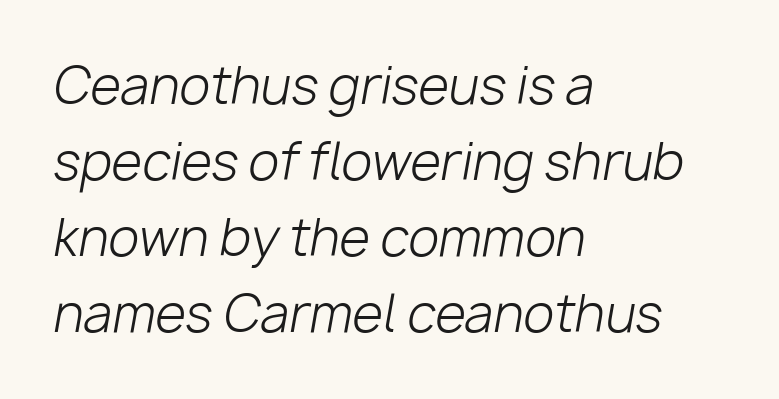
{"italic": "yes", "lean": "right", "slant_degrees": 10, "bold": "no", "weight": "light", "width": "normal", "stroke_contrast": "low", "x_height": "medium", "monospaced": "no", "underline": "no", "align": "left", "line_spacing": "normal", "line_spacing_ratio": 1.52, "letter_spacing": "normal", "letter_spacing_em": 0.0, "glyph_px": 50}
